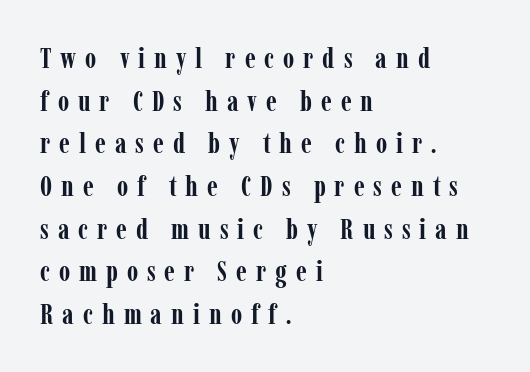
{"serif": "yes", "italic": "no", "bold": "yes", "weight": "semibold", "width": "condensed", "stroke_contrast": "low", "x_height": "medium", "monospaced": "no", "underline": "no", "align": "left", "line_spacing": "normal", "line_spacing_ratio": 1.47, "letter_spacing": "wide", "letter_spacing_em": 0.31, "glyph_px": 29}
